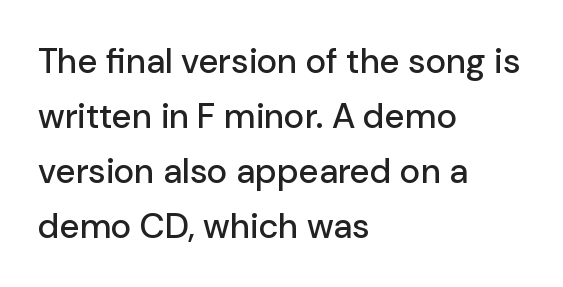
Glyph-to-glyph distance matches everyday printed text. Horizontally, the lines are justified to the leading edge only. A typesetter would call this leading conventional body-copy spacing. Posture: upright roman.
